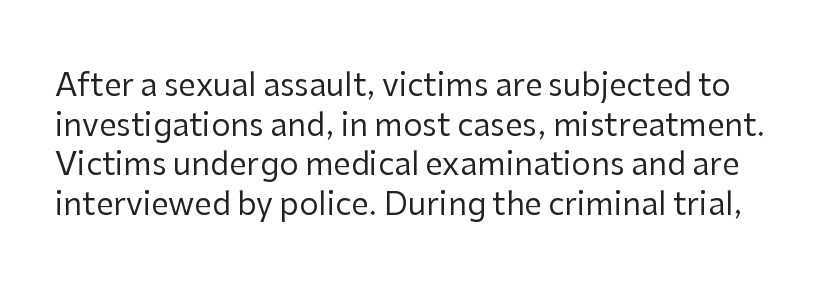
Italic? Not at all — the glyphs are vertical. Check under the words: just untouched page. Heft: none added — not bold. Stroke terminals: plain, sans-serif. Character widths vary here, with narrow letters taking less room than wide ones. Students, observe: this is what conventionally led text looks like.
